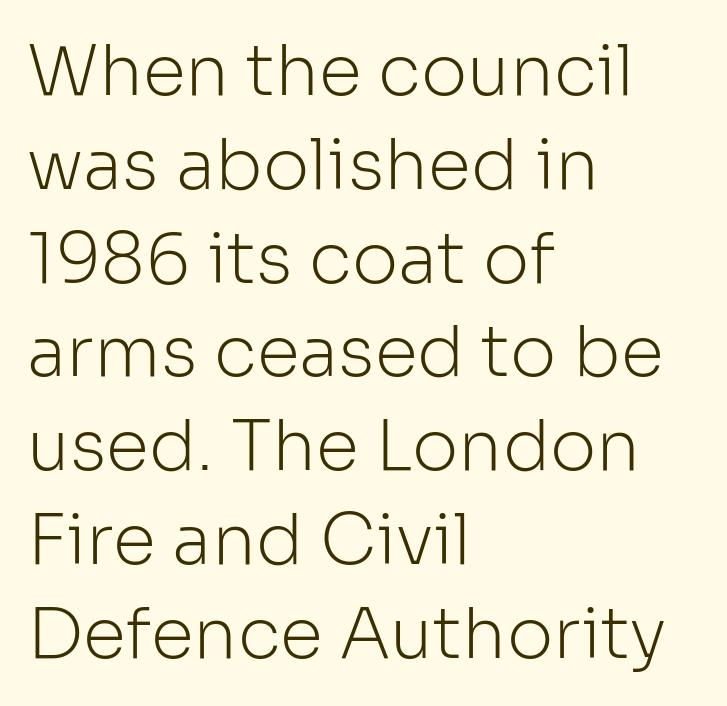
This is not heavy type; no bold has been used. Does the type have serifs? No, each stem ends abruptly. Type without underlining. A typesetter would mark this as roman, not italic. Left-aligned paragraph, ragged on the right. Summary of vertical rhythm: regular, with standard interline spacing.
